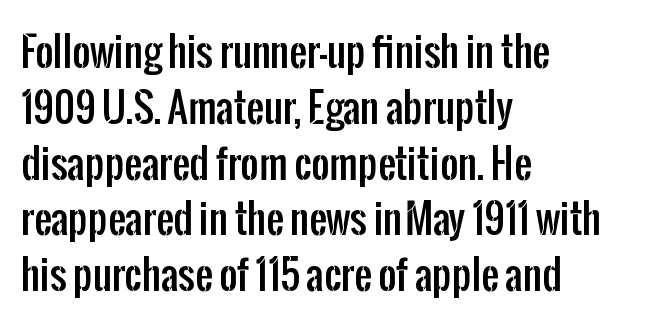
The image shows 39 px condensed sans-serif type, upright; set left-aligned, normal line spacing (1.43x), normal letter spacing, not underlined; low stroke contrast and a medium x-height.
